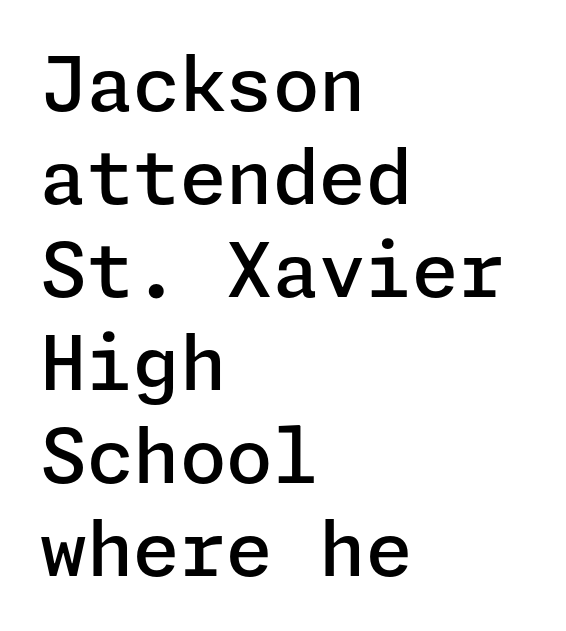
The image shows 75 px semibold sans-serif type, upright; set left-aligned, line spacing 1.24x, normal letter spacing, not underlined; low stroke contrast and a medium x-height.
